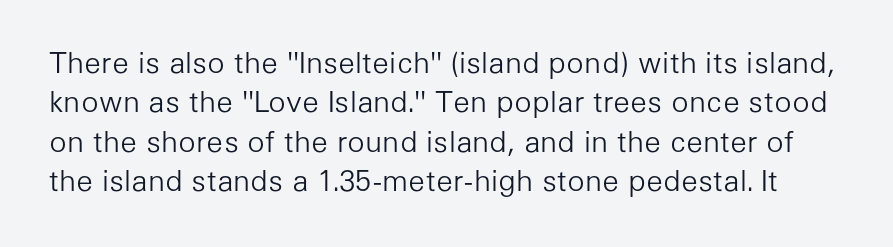
{"serif": "no", "italic": "no", "bold": "no", "weight": "light", "width": "normal", "stroke_contrast": "low", "x_height": "medium", "monospaced": "no", "underline": "no", "line_spacing": "normal", "line_spacing_ratio": 1.36, "letter_spacing": "normal", "letter_spacing_em": 0.0, "glyph_px": 29}
